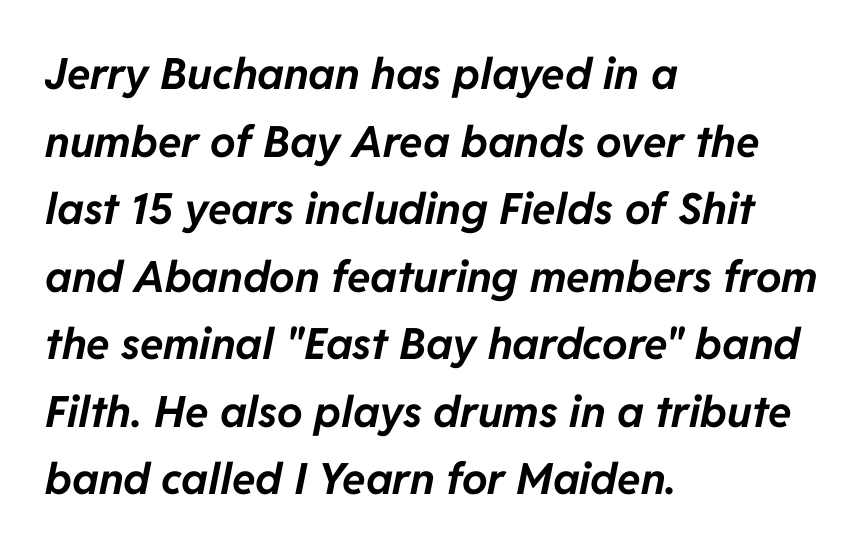
The image shows 43 px bold type, italic (leaning right); set left-aligned, normal line spacing (1.57x), normal letter spacing, not underlined; low stroke contrast and a medium x-height.
